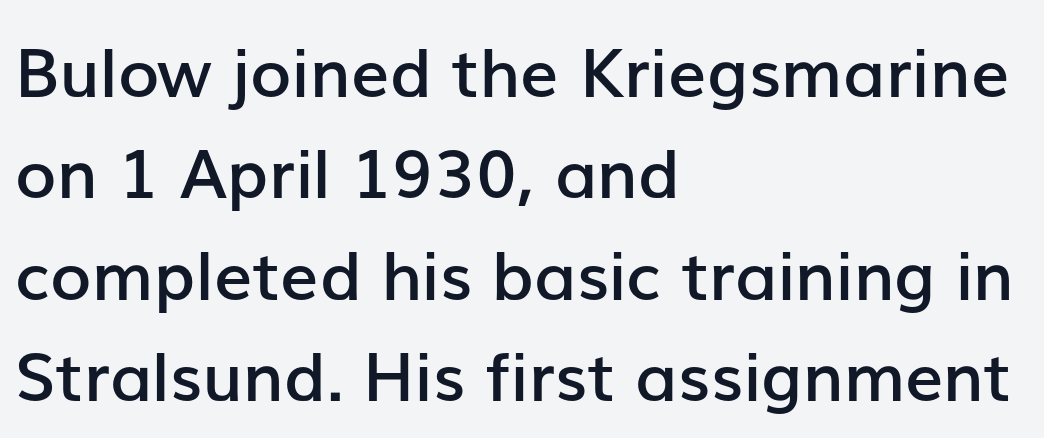
The image shows 68 px semibold sans-serif type, upright; set left-aligned, normal line spacing (1.49x), normal letter spacing, not underlined; low stroke contrast and a medium x-height.
